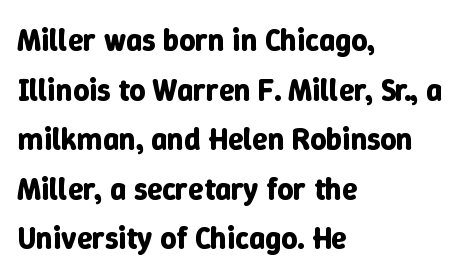
Q: Is the text bold? A: Yes.
Q: Is the text italic (slanted)? A: No, it is upright.
Q: Is the text underlined? A: No.
Q: How is the paragraph aligned? A: Left-aligned.
Q: Is the spacing between letters normal or unusually wide? A: Normal.
Q: Is the spacing between lines tight, normal or loose? A: Normal.
Q: Width (condensed, normal, or wide)? A: Normal.
Q: Stroke contrast? A: Low.
Q: x-height? A: Medium.
Q: Monospaced? A: No.
